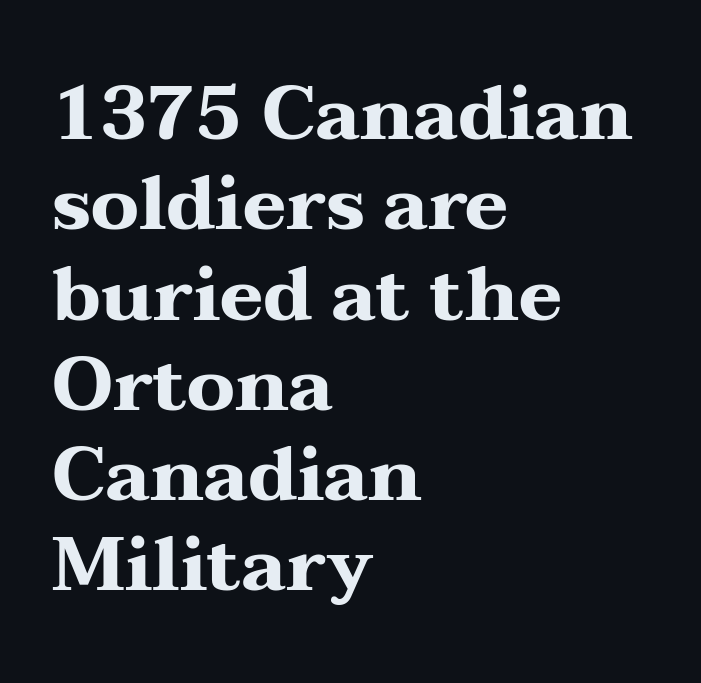
Q: Is the text bold? A: Yes.
Q: Is the text italic (slanted)? A: No, it is upright.
Q: Is the typeface a serif or a sans-serif typeface? A: Serif.
Q: Is the text underlined? A: No.
Q: How is the paragraph aligned? A: Left-aligned.
Q: Is the spacing between letters normal or unusually wide? A: Normal.
Q: Width (condensed, normal, or wide)? A: Wide.
Q: Stroke contrast? A: Medium.
Q: x-height? A: Medium.
Q: Monospaced? A: No.
